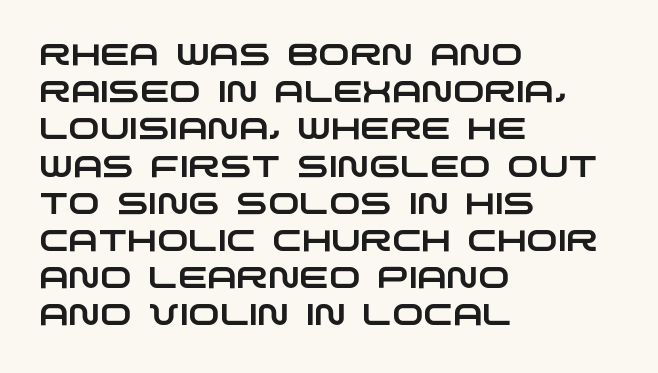
The passage shown is typed in a proportional face where columns would drift. Default kerning and tracking; the words read as compact shapes. Nobody drew a line under any word here. The letters carry no serifs — their stems end cleanly without finishing strokes.
